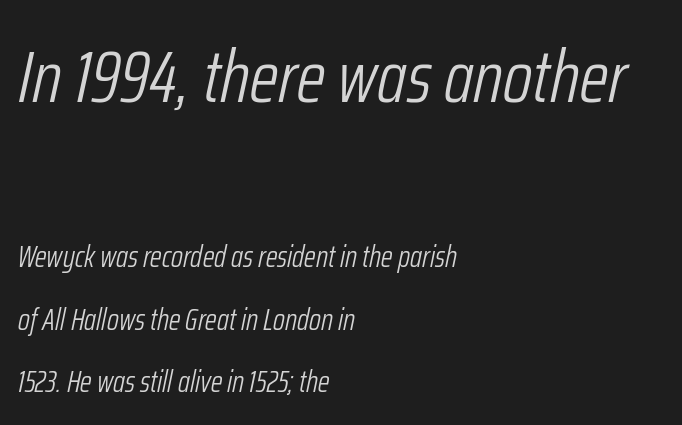
Q: Is the text bold? A: No.
Q: Is the text italic (slanted)? A: Yes, it leans right by about 12 degrees.
Q: Is the text underlined? A: No.
Q: How is the paragraph aligned? A: Left-aligned.
Q: Is the spacing between letters normal or unusually wide? A: Normal.
Q: Is the spacing between lines tight, normal or loose? A: Loose.
Q: Which block of text is set in a larger size, the first (top) or the second (bottom)? A: The first (top) one.
Q: Width (condensed, normal, or wide)? A: Condensed.
Q: Stroke contrast? A: Low.
Q: x-height? A: Medium.
Q: Monospaced? A: No.
